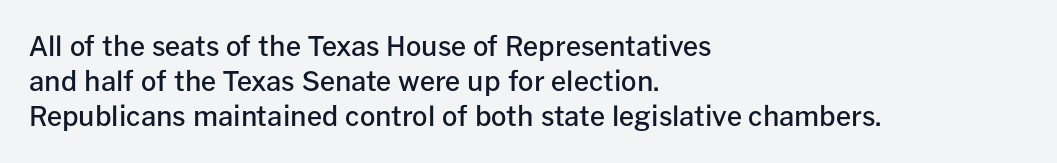
The image shows 27 px text type, upright; set left-aligned, normal line spacing (1.3x), normal letter spacing, not underlined.
